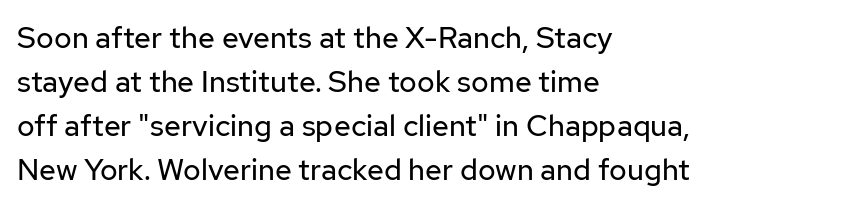
Q: Is the text bold? A: No.
Q: Is the text italic (slanted)? A: No, it is upright.
Q: Is the typeface a serif or a sans-serif typeface? A: Sans-serif.
Q: Is the text underlined? A: No.
Q: How is the paragraph aligned? A: Left-aligned.
Q: Is the spacing between letters normal or unusually wide? A: Normal.
Q: Is the spacing between lines tight, normal or loose? A: Normal.
Q: Width (condensed, normal, or wide)? A: Normal.
Q: Stroke contrast? A: Low.
Q: x-height? A: Medium.
Q: Monospaced? A: No.
